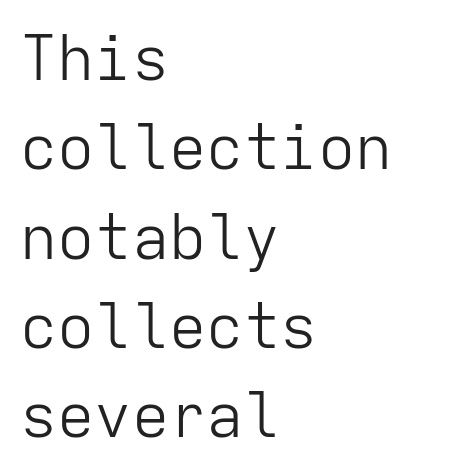
Q: Is the text bold? A: No.
Q: Is the text italic (slanted)? A: No, it is upright.
Q: Is the typeface a serif or a sans-serif typeface? A: Sans-serif.
Q: Is the text underlined? A: No.
Q: How is the paragraph aligned? A: Left-aligned.
Q: Is the spacing between letters normal or unusually wide? A: Normal.
Q: Is the spacing between lines tight, normal or loose? A: Normal.
Q: Width (condensed, normal, or wide)? A: Normal.
Q: Stroke contrast? A: Low.
Q: x-height? A: Medium.
Q: Monospaced? A: Yes.
